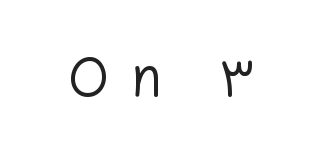
The image shows 54 px regular-weight sans-serif type, upright; set centered, unusually wide letter spacing (+0.41 em), not underlined; low stroke contrast and a medium x-height.
